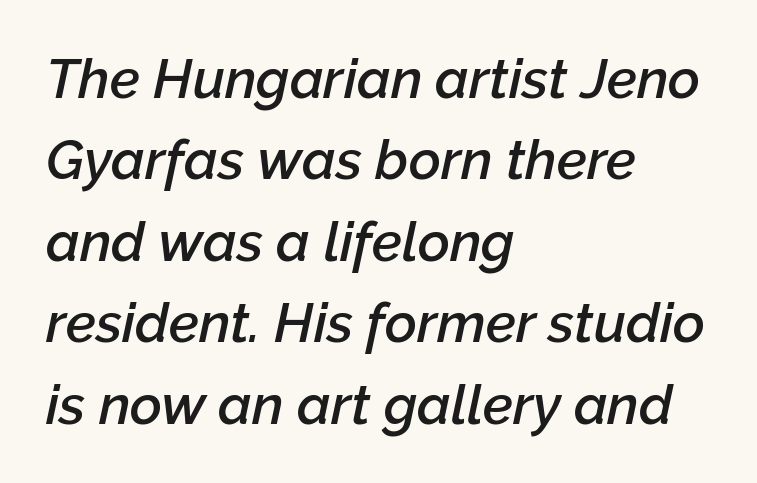
{"italic": "yes", "lean": "right", "slant_degrees": 12, "bold": "semi", "weight": "semibold", "width": "normal", "stroke_contrast": "low", "x_height": "medium", "monospaced": "no", "underline": "no", "align": "left", "line_spacing": "normal", "line_spacing_ratio": 1.48, "letter_spacing": "normal", "letter_spacing_em": 0.0, "glyph_px": 55}
